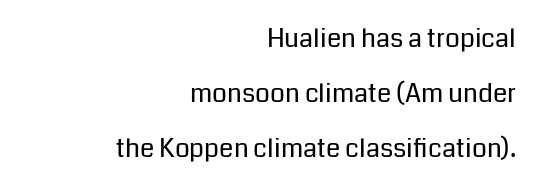
Q: Is the text bold? A: No.
Q: Is the text italic (slanted)? A: No, it is upright.
Q: Is the text underlined? A: No.
Q: How is the paragraph aligned? A: Right-aligned.
Q: Is the spacing between letters normal or unusually wide? A: Normal.
Q: Is the spacing between lines tight, normal or loose? A: Loose.
